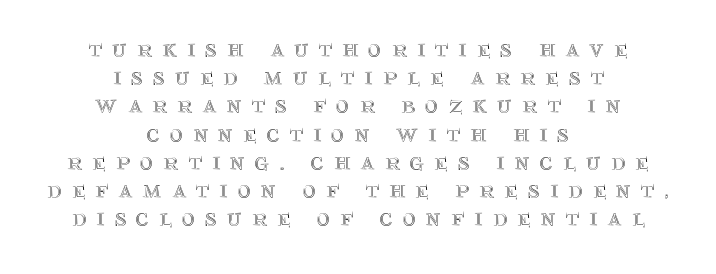
The image shows 25 px text type, upright; set centered, tight line spacing (1.13x), unusually wide letter spacing (+0.41 em), not underlined.
